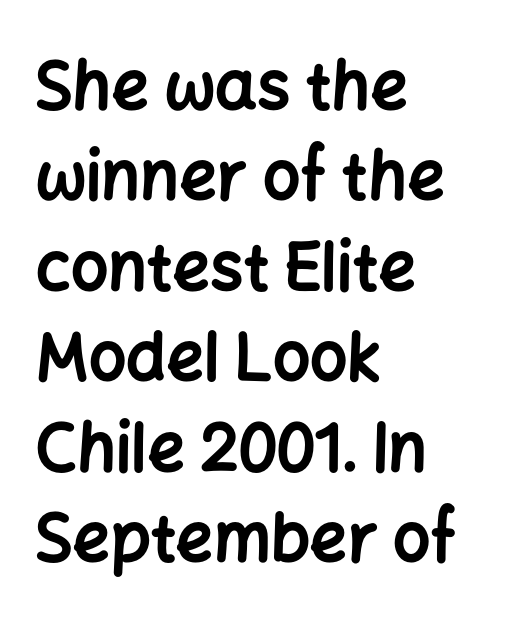
Posture: upright roman. The line texture is even and compact thanks to regular tracking. Stroke terminals: plain, sans-serif. The rendering uses natural spacing where letterforms have individual widths. How would I describe the line gaps? Plain and ordinary.
